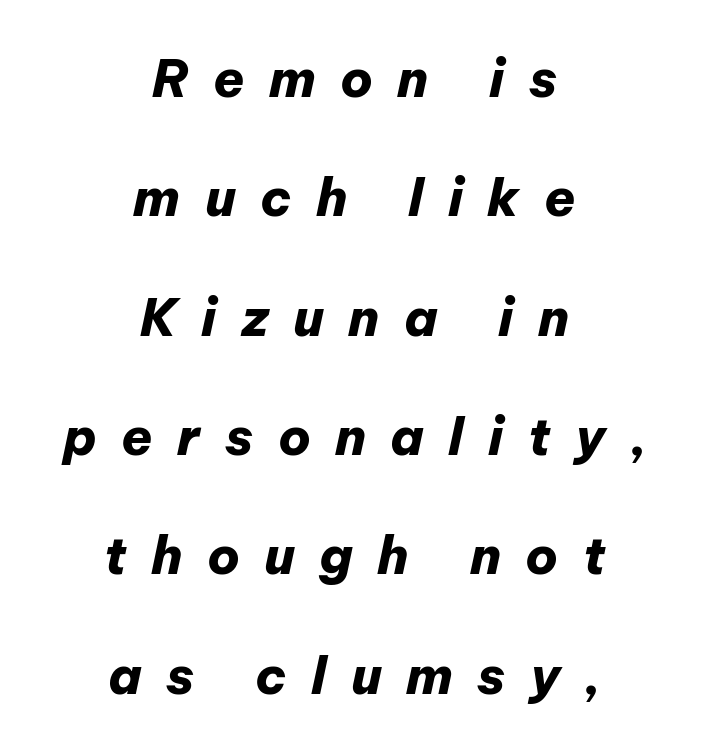
This block would shrink considerably if given ordinary leading; it's expanded now. Summary of weight: heavy, a full bold. If you drew a line through each stem, it would be angled. Here the glyphs are tracked loosely, breaking word shapes into spaced letters. Short and long lines alike share a common midpoint.
